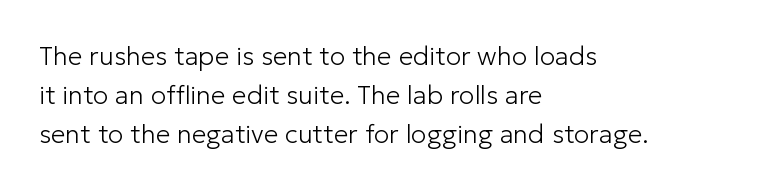
Q: Is the text bold? A: No.
Q: Is the text italic (slanted)? A: No, it is upright.
Q: Is the text underlined? A: No.
Q: How is the paragraph aligned? A: Left-aligned.
Q: Is the spacing between letters normal or unusually wide? A: Normal.
Q: Is the spacing between lines tight, normal or loose? A: Normal.
